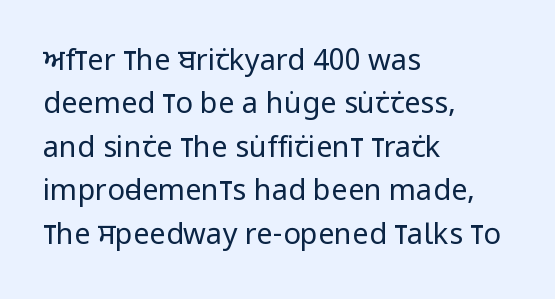
{"serif": "no", "italic": "no", "bold": "no", "weight": "regular", "width": "condensed", "stroke_contrast": "low", "x_height": "large", "monospaced": "no", "underline": "no", "align": "left", "line_spacing": "normal", "line_spacing_ratio": 1.5, "letter_spacing": "normal", "letter_spacing_em": 0.0, "glyph_px": 29}
